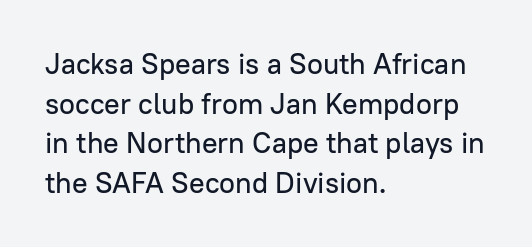
{"serif": "no", "italic": "no", "width": "normal", "stroke_contrast": "low", "x_height": "medium", "monospaced": "no", "underline": "no", "align": "left", "line_spacing": "normal", "line_spacing_ratio": 1.37, "letter_spacing": "normal", "letter_spacing_em": 0.0, "glyph_px": 29}
